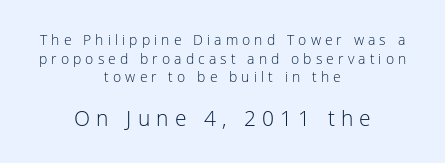
{"italic": "no", "bold": "no", "underline": "no", "align": "center", "line_spacing": "normal", "line_spacing_ratio": 1.33, "letter_spacing": "wide", "letter_spacing_em": 0.29, "larger_block": "second", "size_ratio": 1.5, "glyph_px": 21}
